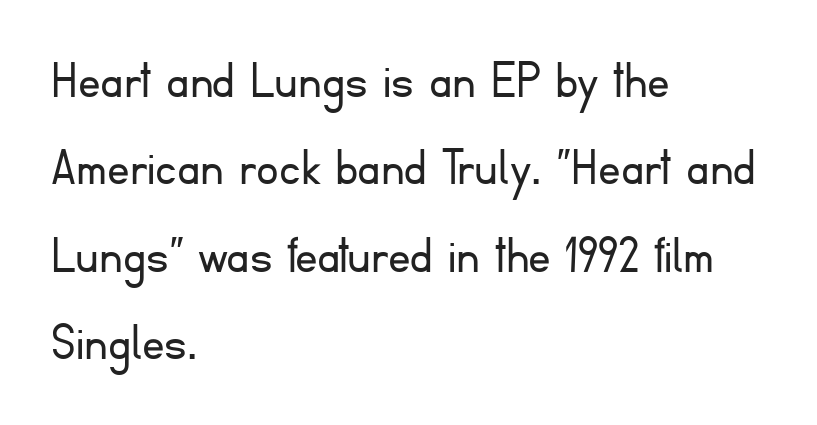
Character widths vary here, with narrow letters taking less room than wide ones. To sum up the face: it is a sans, with no serifs. The setting favours the left margin, as ordinary paragraphs usually do. Baseline-to-baseline distance is the conventional proportion of letter height. Italic? Not at all — the glyphs are vertical. Caption: face not bold, strokes unweighted.
